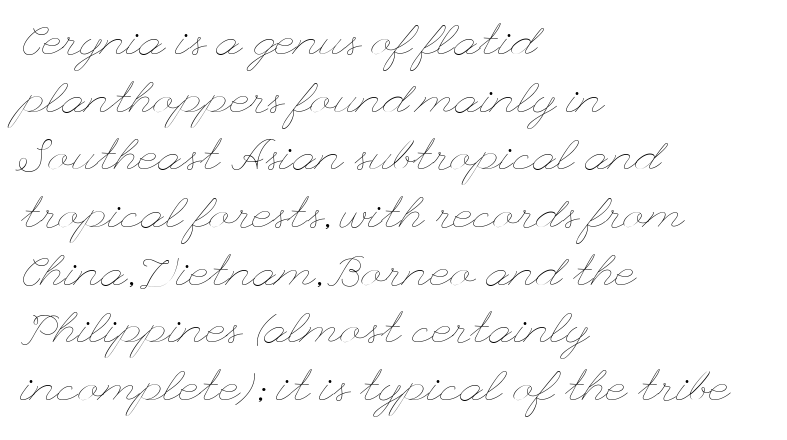
Q: Is the text bold? A: No.
Q: Is the text italic (slanted)? A: Yes.
Q: Is the text underlined? A: No.
Q: How is the paragraph aligned? A: Left-aligned.
Q: Is the spacing between letters normal or unusually wide? A: Normal.
Q: Is the spacing between lines tight, normal or loose? A: Normal.
Q: Width (condensed, normal, or wide)? A: Wide.
Q: Stroke contrast? A: Low.
Q: x-height? A: Small.
